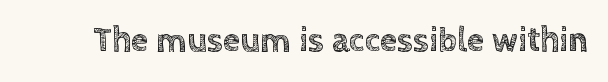
Words float on clear page, feet unadorned. In terms of posture, this sample is upright. The face used here is proportionally spaced, like ordinary book or web type. This sample uses plain, unmodified letter spacing.
